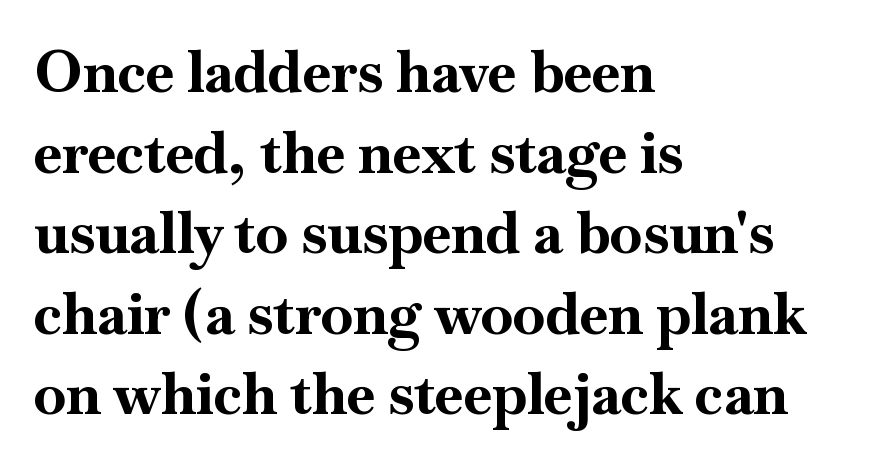
The image shows 58 px bold serif type, upright; set left-aligned, normal line spacing (1.39x), normal letter spacing, not underlined; high stroke contrast and a small x-height.
